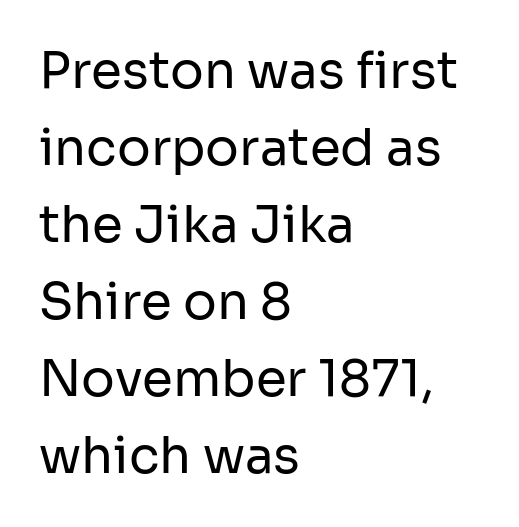
The image shows 50 px regular-weight sans-serif type, upright; set left-aligned, normal line spacing (1.54x), normal letter spacing, not underlined; low stroke contrast and a medium x-height.
